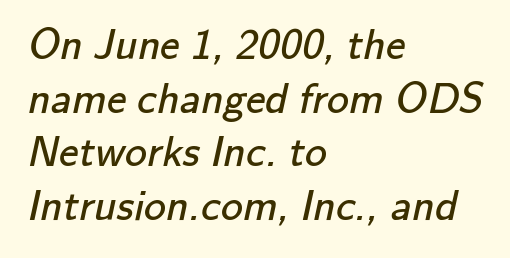
Varying glyph widths throughout — classic text-font behaviour. Observe the absence of serifs on each vertical stroke in this sample. This rendering leaves character spacing at its baseline value. Each stroke keeps to a modest, everyday thickness or less.
